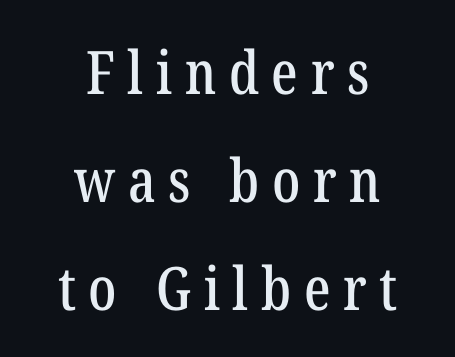
Q: Is the text italic (slanted)? A: No, it is upright.
Q: Is the typeface a serif or a sans-serif typeface? A: Serif.
Q: Is the text underlined? A: No.
Q: How is the paragraph aligned? A: Centered.
Q: Is the spacing between letters normal or unusually wide? A: Unusually wide.
Q: Width (condensed, normal, or wide)? A: Condensed.
Q: Stroke contrast? A: Low.
Q: x-height? A: Medium.
Q: Monospaced? A: No.
